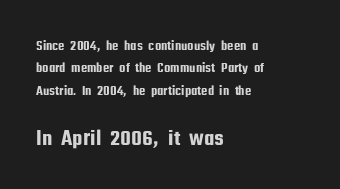
The image shows 23 px text type, upright; set left-aligned, normal line spacing (1.6x), normal letter spacing, not underlined; the second (bottom) block is 1.64x larger.
